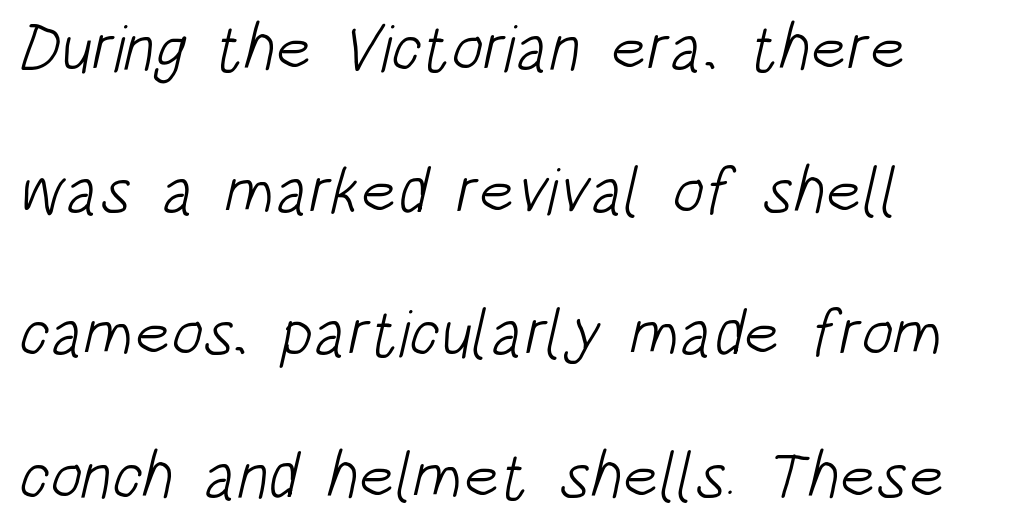
Q: Is the text bold? A: No.
Q: Is the typeface a serif or a sans-serif typeface? A: Sans-serif.
Q: Is the text underlined? A: No.
Q: How is the paragraph aligned? A: Left-aligned.
Q: Is the spacing between letters normal or unusually wide? A: Normal.
Q: Is the spacing between lines tight, normal or loose? A: Loose.
Q: Width (condensed, normal, or wide)? A: Condensed.
Q: Stroke contrast? A: Low.
Q: x-height? A: Large.
Q: Monospaced? A: No.
